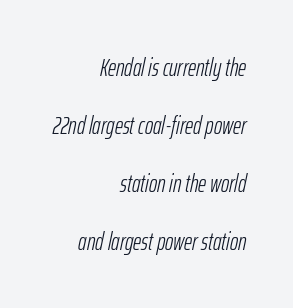
Q: Is the text bold? A: No.
Q: Is the text italic (slanted)? A: Yes, it leans right by about 12 degrees.
Q: Is the text underlined? A: No.
Q: How is the paragraph aligned? A: Right-aligned.
Q: Is the spacing between letters normal or unusually wide? A: Normal.
Q: Is the spacing between lines tight, normal or loose? A: Loose.
